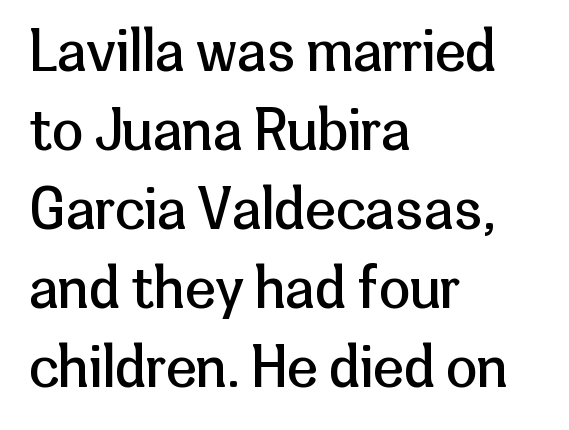
The face used here is a sans, in the tradition of grotesques and geometrics. Each stroke keeps to a modest, everyday thickness or less. No italicization has been applied; the sample stays upright. The leading is moderate, giving the passage an even texture. Beneath every word, the page is bare.
